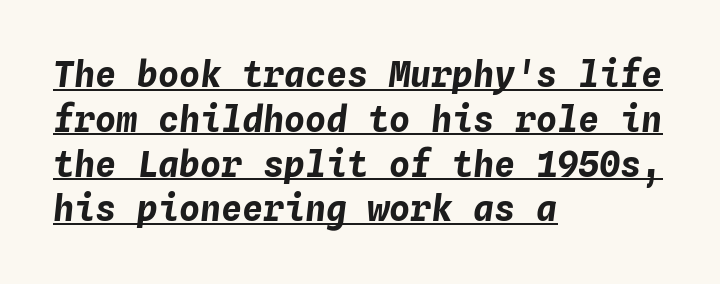
The image shows 35 px bold type, italic (leaning right), monospaced; set left-aligned, normal line spacing (1.28x), normal letter spacing, underlined; low stroke contrast and a medium x-height.
